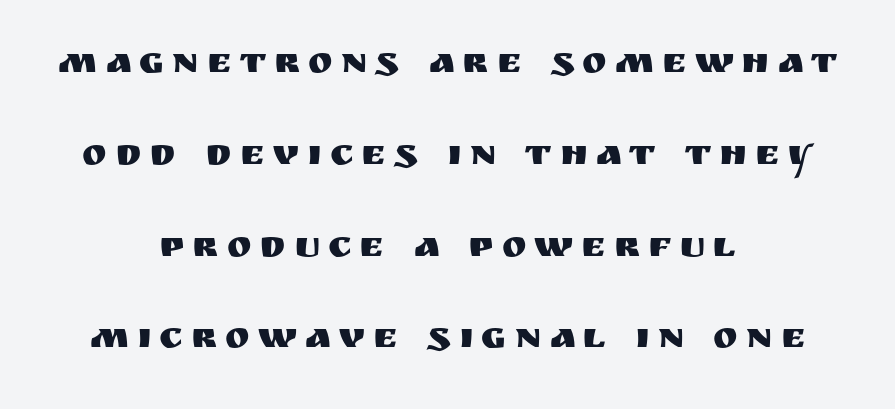
{"serif": "no", "italic": "no", "width": "normal", "stroke_contrast": "medium", "x_height": "large", "monospaced": "no", "underline": "no", "align": "center", "line_spacing": "loose", "line_spacing_ratio": 2.48, "letter_spacing": "wide", "letter_spacing_em": 0.22, "glyph_px": 37}
